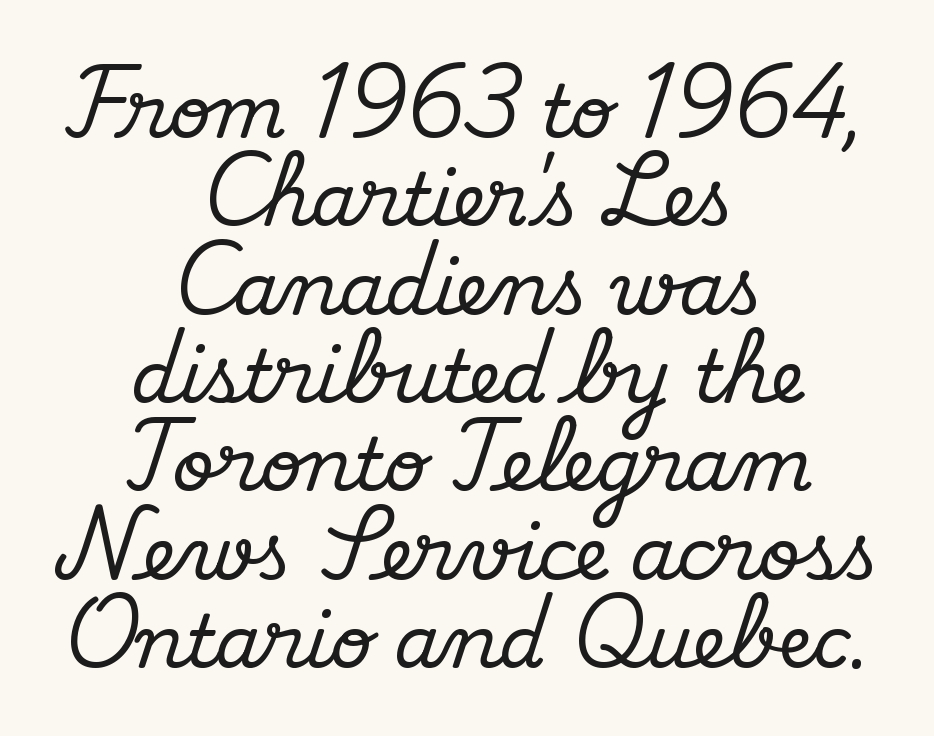
Q: Is the text italic (slanted)? A: Yes.
Q: Is the typeface a serif or a sans-serif typeface? A: Serif.
Q: Is the text underlined? A: No.
Q: How is the paragraph aligned? A: Centered.
Q: Is the spacing between letters normal or unusually wide? A: Normal.
Q: Width (condensed, normal, or wide)? A: Normal.
Q: Stroke contrast? A: Medium.
Q: x-height? A: Small.
Q: Monospaced? A: No.
